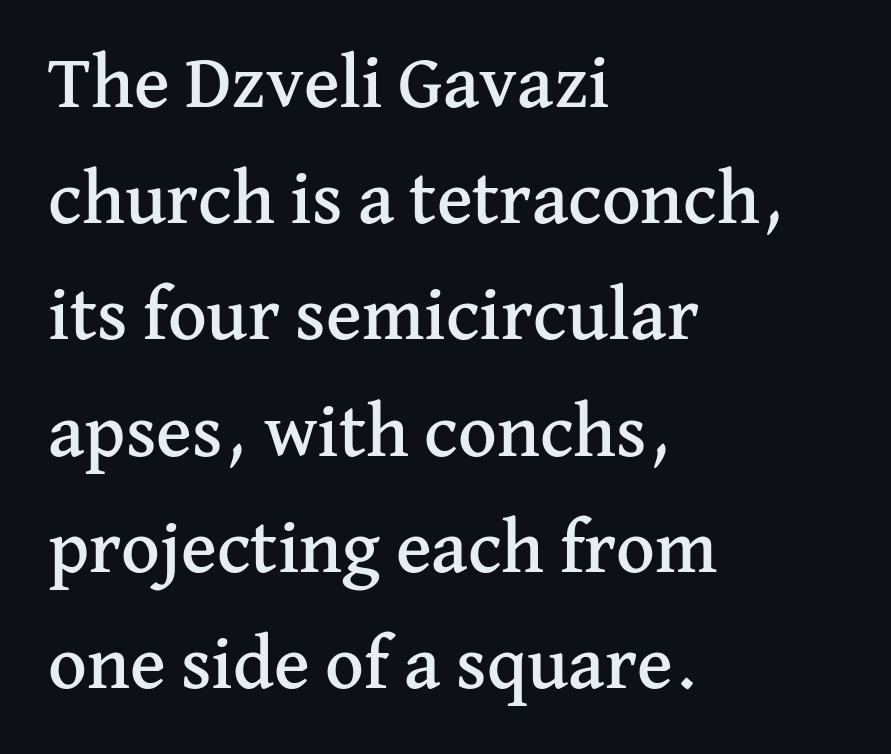
The image shows 75 px serif type, upright; set left-aligned, normal line spacing (1.55x), normal letter spacing, not underlined; medium stroke contrast and a medium x-height.
